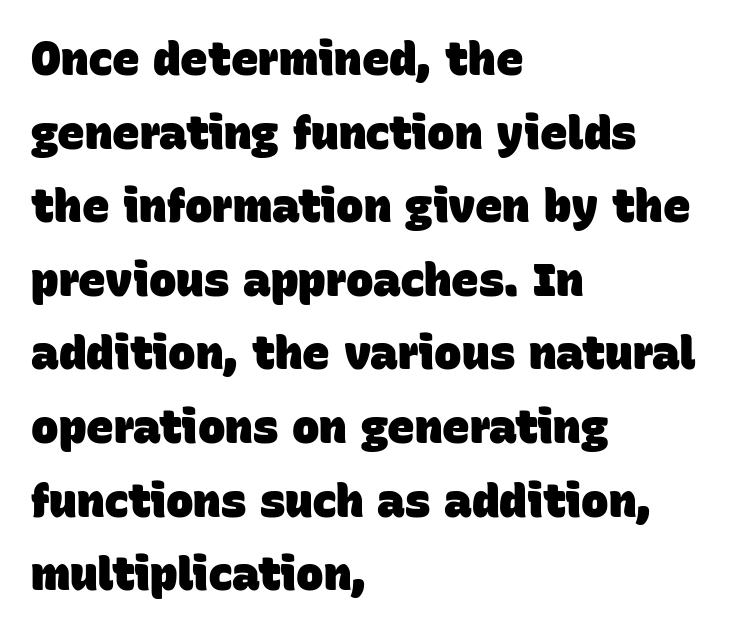
The image shows 46 px heavy sans-serif type; set left-aligned, normal line spacing (1.6x), normal letter spacing, not underlined; low stroke contrast and a large x-height.
